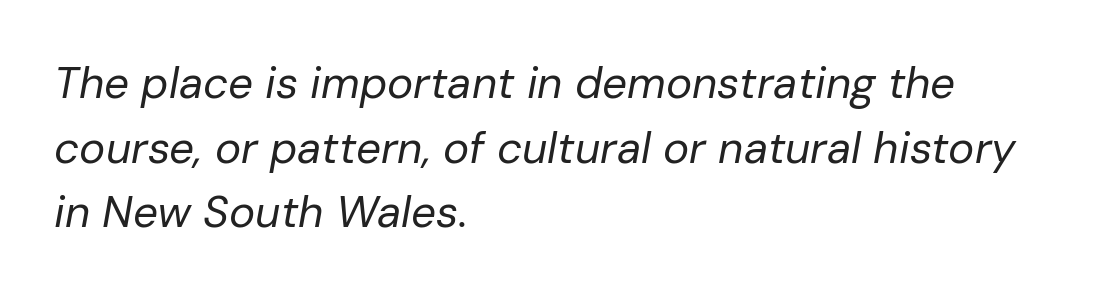
The strokes carry an ordinary text weight at most. Here the designer chose a conventional face with non-uniform glyph widths. This is oblique type, the kind used for emphasis or titles. Each word holds together tightly as a unit, with standard inter-letter gaps. Reading down the column, the eye jumps a familiar distance to each next line. The space directly below the letters is spotless.
